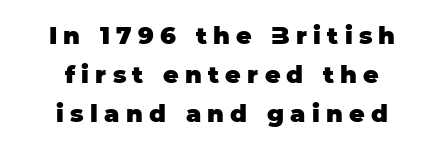
{"italic": "no", "bold": "yes", "underline": "no", "align": "center", "line_spacing": "normal", "line_spacing_ratio": 1.62, "letter_spacing": "wide", "letter_spacing_em": 0.26, "glyph_px": 24}
